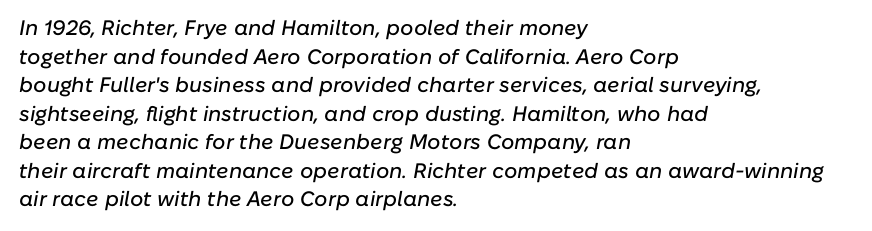
{"italic": "yes", "lean": "right", "slant_degrees": 10, "underline": "no", "align": "left", "line_spacing": "normal", "line_spacing_ratio": 1.36, "letter_spacing": "normal", "letter_spacing_em": 0.0, "glyph_px": 21}
